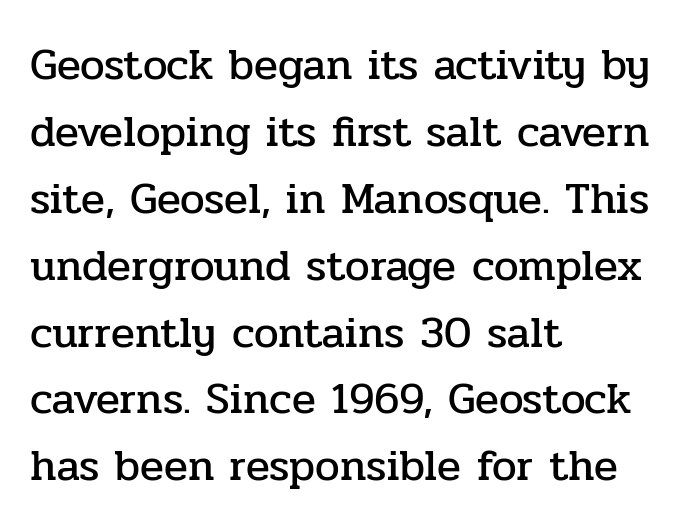
Q: Is the text italic (slanted)? A: No, it is upright.
Q: Is the typeface a serif or a sans-serif typeface? A: Serif.
Q: Is the text underlined? A: No.
Q: How is the paragraph aligned? A: Left-aligned.
Q: Is the spacing between letters normal or unusually wide? A: Normal.
Q: Is the spacing between lines tight, normal or loose? A: Normal.
Q: Width (condensed, normal, or wide)? A: Normal.
Q: Stroke contrast? A: Low.
Q: x-height? A: Medium.
Q: Monospaced? A: No.
